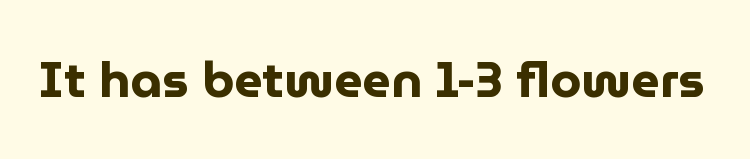
The image shows 50 px bold sans-serif type, upright; set normal letter spacing, not underlined; low stroke contrast and a medium x-height.
